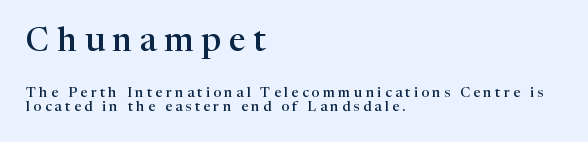
{"serif": "yes", "italic": "no", "bold": "semi", "weight": "semibold", "width": "normal", "stroke_contrast": "high", "x_height": "medium", "monospaced": "no", "underline": "no", "align": "left", "line_spacing": "tight", "line_spacing_ratio": 1.02, "letter_spacing": "wide", "letter_spacing_em": 0.24, "larger_block": "first", "size_ratio": 2.36, "glyph_px": 33}
